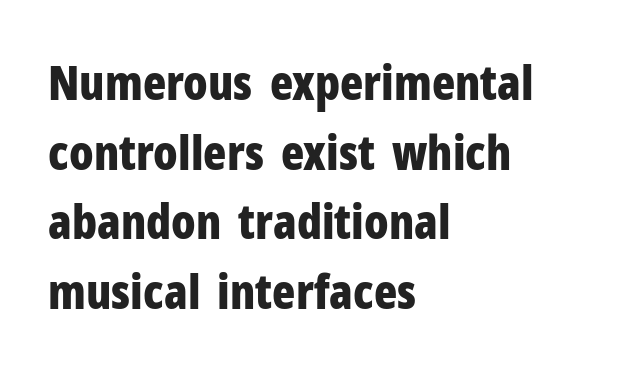
{"serif": "no", "italic": "no", "bold": "yes", "weight": "bold", "width": "condensed", "stroke_contrast": "low", "x_height": "medium", "monospaced": "no", "underline": "no", "align": "left", "line_spacing": "normal", "line_spacing_ratio": 1.45, "letter_spacing": "normal", "letter_spacing_em": 0.0, "glyph_px": 48}
